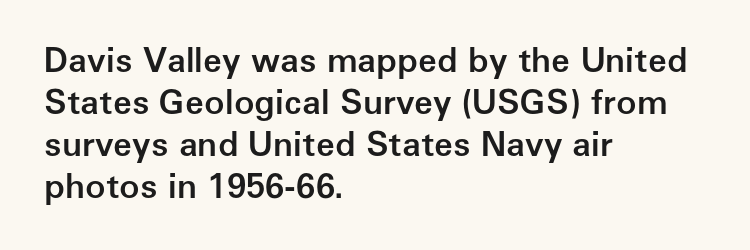
{"serif": "no", "italic": "no", "bold": "semi", "weight": "semibold", "width": "normal", "stroke_contrast": "low", "x_height": "medium", "monospaced": "no", "underline": "no", "align": "left", "line_spacing_ratio": 1.24, "letter_spacing": "normal", "letter_spacing_em": 0.0, "glyph_px": 34}
